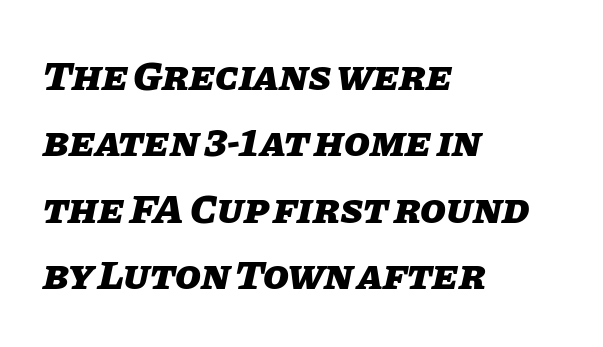
{"italic": "yes", "lean": "right", "slant_degrees": 11, "bold": "yes", "weight": "heavy", "width": "normal", "stroke_contrast": "low", "x_height": "large", "monospaced": "no", "underline": "no", "align": "left", "line_spacing": "normal", "line_spacing_ratio": 1.58, "letter_spacing": "normal", "letter_spacing_em": 0.0, "glyph_px": 42}
